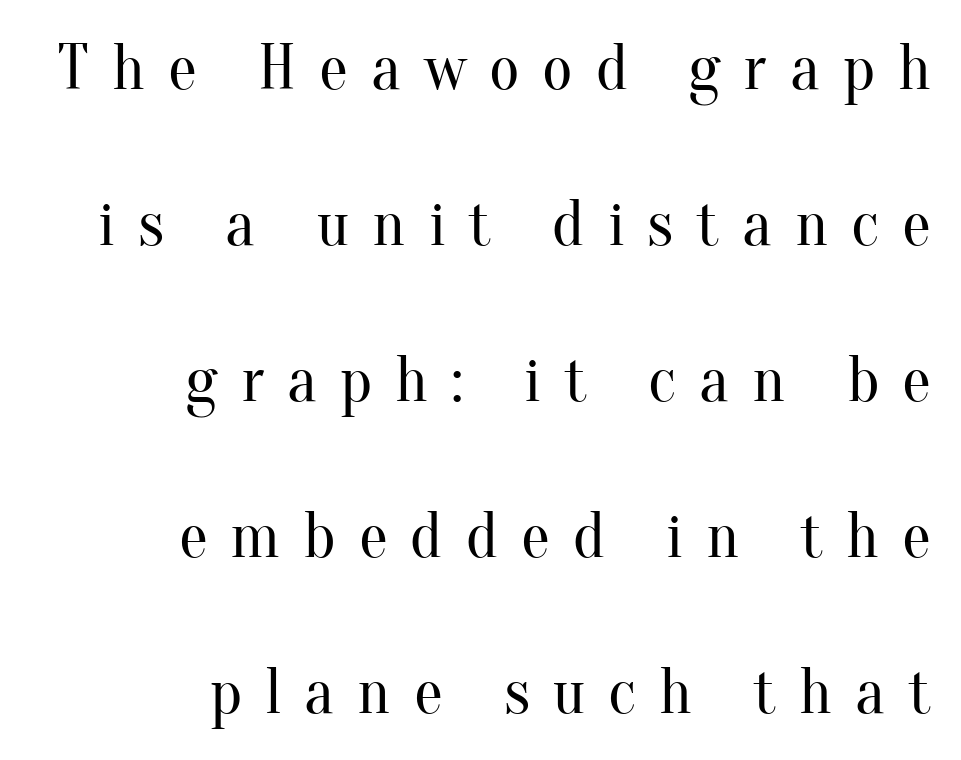
Q: Is the text bold? A: No.
Q: Is the text italic (slanted)? A: No, it is upright.
Q: Is the typeface a serif or a sans-serif typeface? A: Serif.
Q: Is the text underlined? A: No.
Q: How is the paragraph aligned? A: Right-aligned.
Q: Is the spacing between letters normal or unusually wide? A: Unusually wide.
Q: Is the spacing between lines tight, normal or loose? A: Loose.
Q: Width (condensed, normal, or wide)? A: Normal.
Q: Stroke contrast? A: Medium.
Q: x-height? A: Small.
Q: Monospaced? A: No.
